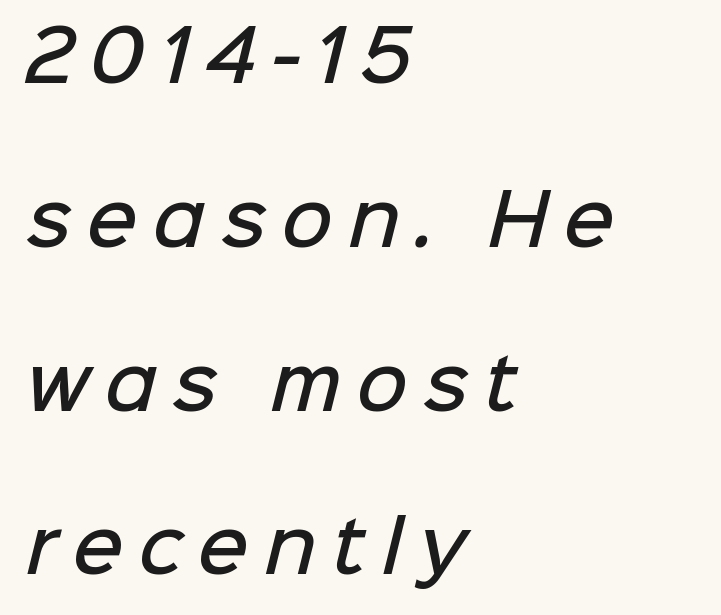
{"serif": "no", "bold": "semi", "weight": "semibold", "width": "normal", "stroke_contrast": "low", "x_height": "medium", "monospaced": "no", "underline": "no", "align": "left", "line_spacing": "loose", "line_spacing_ratio": 2.34, "letter_spacing": "wide", "letter_spacing_em": 0.22, "glyph_px": 70}
